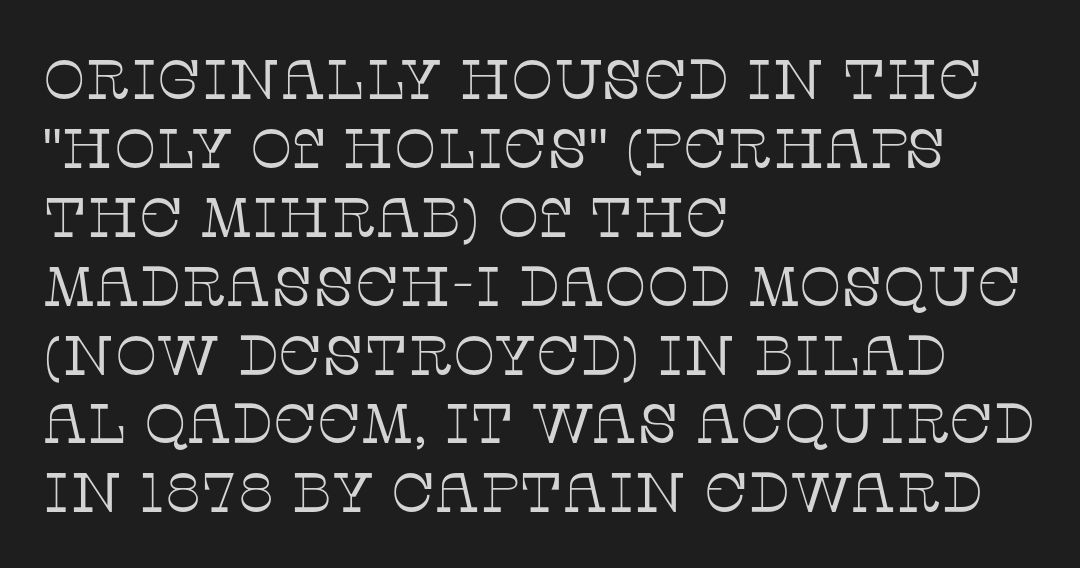
The image shows 56 px thin serif type, upright; set left-aligned, line spacing 1.23x, normal letter spacing, not underlined; low stroke contrast and a large x-height.
